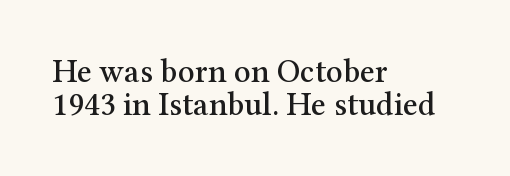
Q: Is the text italic (slanted)? A: No, it is upright.
Q: Is the typeface a serif or a sans-serif typeface? A: Serif.
Q: Is the text underlined? A: No.
Q: How is the paragraph aligned? A: Left-aligned.
Q: Is the spacing between letters normal or unusually wide? A: Normal.
Q: Is the spacing between lines tight, normal or loose? A: Tight.
Q: Width (condensed, normal, or wide)? A: Normal.
Q: Stroke contrast? A: Medium.
Q: x-height? A: Medium.
Q: Monospaced? A: No.
